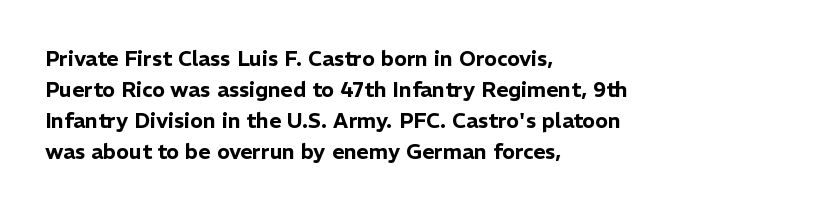
Q: Is the text italic (slanted)? A: No, it is upright.
Q: Is the text underlined? A: No.
Q: How is the paragraph aligned? A: Left-aligned.
Q: Is the spacing between letters normal or unusually wide? A: Normal.
Q: Is the spacing between lines tight, normal or loose? A: Normal.
